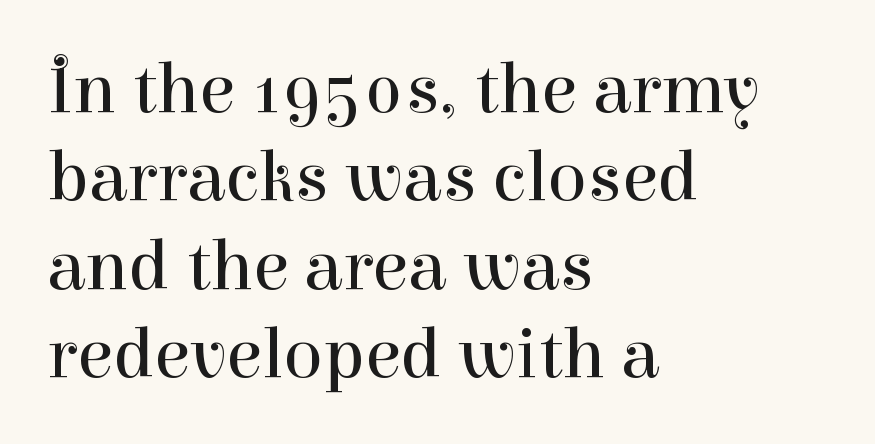
The image shows 73 px regular-weight serif type, upright; set left-aligned, line spacing 1.21x, normal letter spacing, not underlined; high stroke contrast and a medium x-height.
